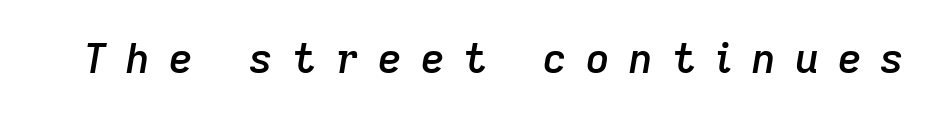
The image shows 41 px semibold type, italic (leaning right); set unusually wide letter spacing (+0.47 em), not underlined; low stroke contrast and a medium x-height.
